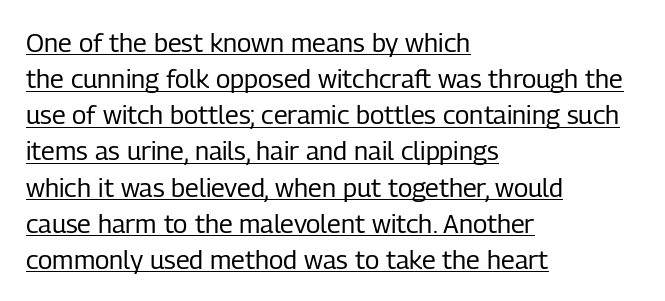
The image shows 26 px text type, upright; set left-aligned, normal line spacing (1.39x), normal letter spacing, underlined.
